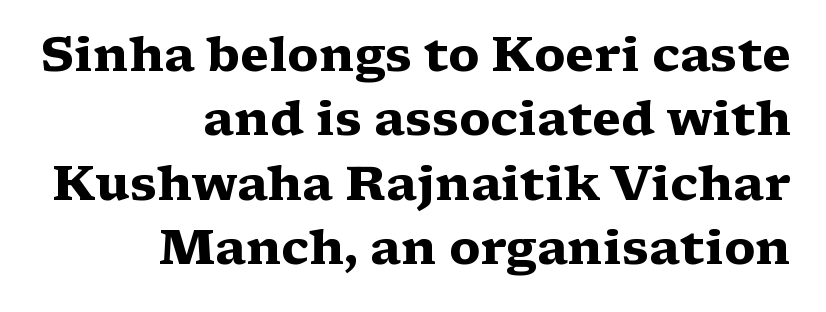
{"serif": "yes", "italic": "no", "bold": "yes", "weight": "heavy", "width": "wide", "stroke_contrast": "medium", "x_height": "medium", "monospaced": "no", "underline": "no", "align": "right", "line_spacing": "normal", "line_spacing_ratio": 1.34, "letter_spacing": "normal", "letter_spacing_em": 0.0, "glyph_px": 48}
